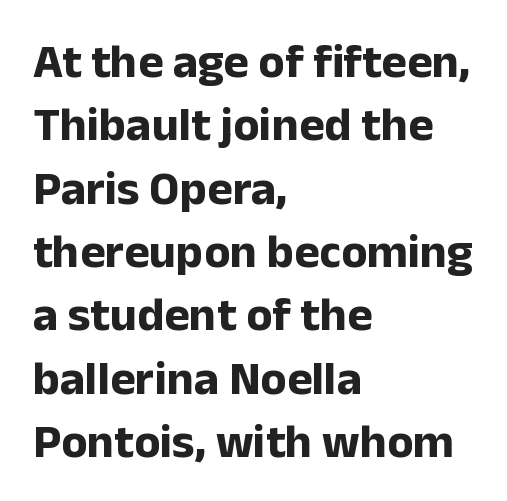
{"serif": "no", "italic": "no", "bold": "yes", "weight": "bold", "width": "normal", "stroke_contrast": "low", "x_height": "medium", "monospaced": "no", "underline": "no", "align": "left", "line_spacing": "normal", "line_spacing_ratio": 1.32, "letter_spacing": "normal", "letter_spacing_em": 0.0, "glyph_px": 48}
